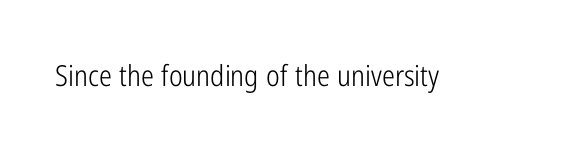
The image shows 29 px light, condensed sans-serif type, upright; set normal letter spacing, not underlined; low stroke contrast and a medium x-height.
